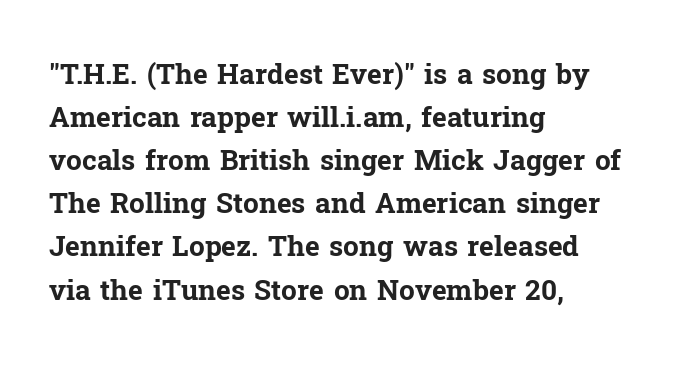
The image shows 28 px bold serif type, upright; set left-aligned, normal line spacing (1.54x), normal letter spacing, not underlined; low stroke contrast and a medium x-height.
